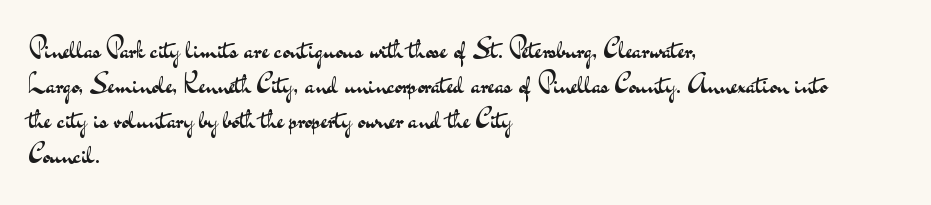
The image shows 27 px text type; set left-aligned, normal line spacing (1.3x), normal letter spacing, not underlined.
